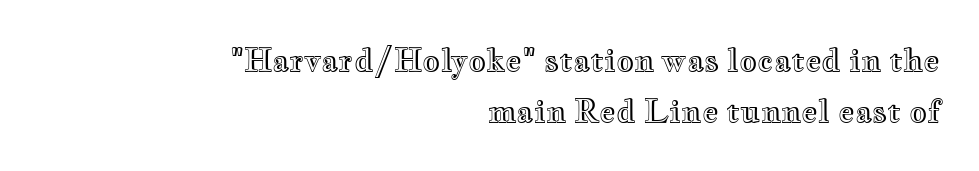
If you measured baseline to baseline, you'd find a middling distance. Tall strokes in this sample are plumb rather than angled. How are the letters spaced? Ordinarily, with no added tracking. The rendering uses natural spacing where letterforms have individual widths. Lines of text with bare space underneath. Is the block centered? No — it sits flush against the right margin.
